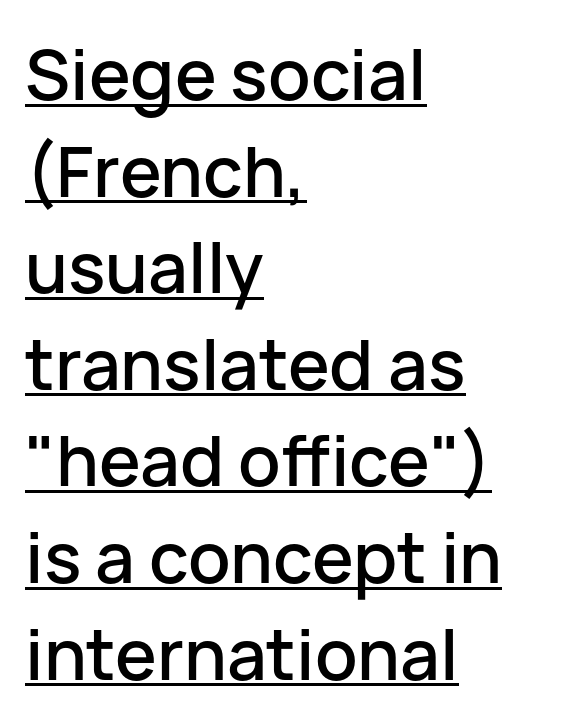
The image shows 70 px sans-serif type, upright; set left-aligned, normal line spacing (1.38x), normal letter spacing, underlined; low stroke contrast and a medium x-height.
